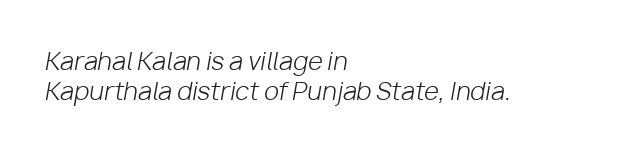
Q: Is the text bold? A: No.
Q: Is the text italic (slanted)? A: Yes, it leans right by about 10 degrees.
Q: Is the text underlined? A: No.
Q: How is the paragraph aligned? A: Left-aligned.
Q: Is the spacing between letters normal or unusually wide? A: Normal.
Q: Is the spacing between lines tight, normal or loose? A: Normal.
